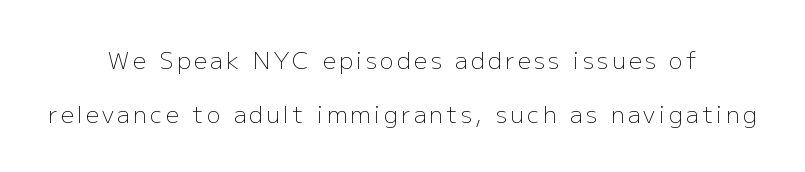
{"italic": "no", "bold": "no", "underline": "no", "align": "center", "line_spacing": "loose", "line_spacing_ratio": 2.34, "glyph_px": 23}
